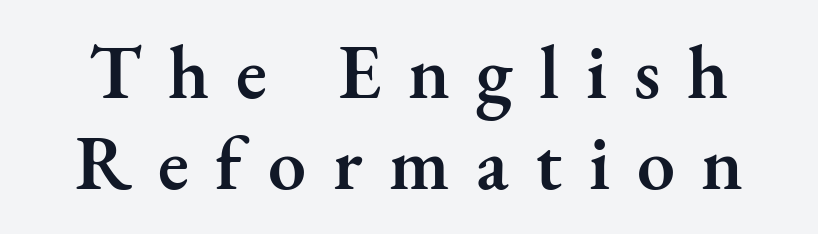
Q: Is the text bold? A: Semi-bold.
Q: Is the text italic (slanted)? A: No, it is upright.
Q: Is the typeface a serif or a sans-serif typeface? A: Serif.
Q: Is the text underlined? A: No.
Q: Is the spacing between letters normal or unusually wide? A: Unusually wide.
Q: Width (condensed, normal, or wide)? A: Normal.
Q: Stroke contrast? A: Medium.
Q: x-height? A: Small.
Q: Monospaced? A: No.
